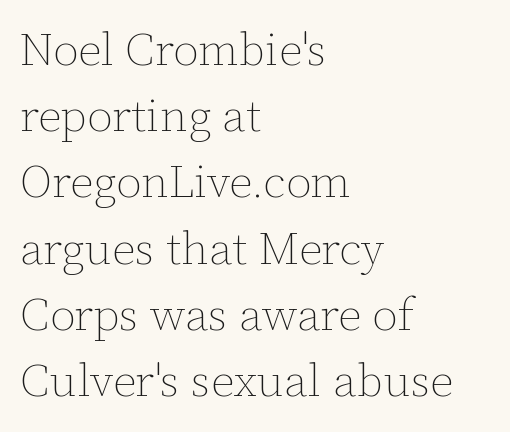
The image shows 46 px thin type, upright; set left-aligned, normal line spacing (1.44x), normal letter spacing, not underlined; low stroke contrast and a medium x-height.
